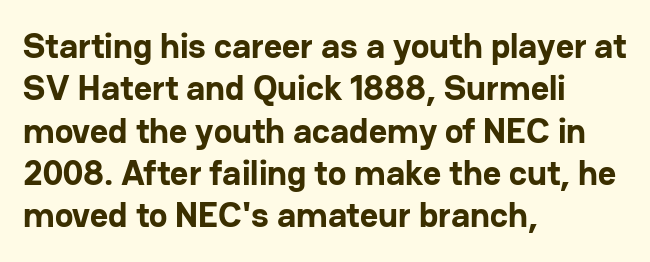
{"serif": "no", "italic": "no", "bold": "yes", "weight": "bold", "width": "normal", "stroke_contrast": "low", "x_height": "medium", "monospaced": "no", "underline": "no", "align": "left", "line_spacing_ratio": 1.21, "letter_spacing": "normal", "letter_spacing_em": 0.0, "glyph_px": 35}
